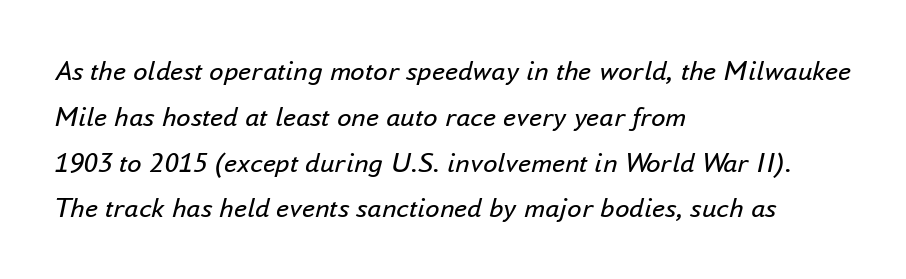
The image shows 29 px regular-weight type, italic (leaning right); set left-aligned, normal line spacing (1.58x), normal letter spacing, not underlined; low stroke contrast and a small x-height.
